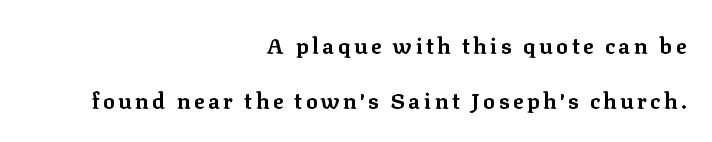
{"italic": "no", "bold": "yes", "underline": "no", "align": "right", "line_spacing": "loose", "line_spacing_ratio": 2.48, "glyph_px": 22}
